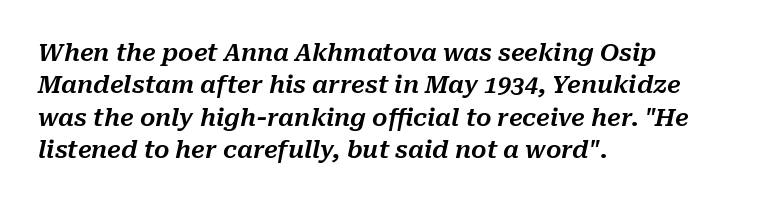
You could call the tracking neutral — neither tight nor loose. The space directly below the letters is spotless. These lines sit exactly where default settings would place them. The rag falls on the right side of this text block. Would a proofreader flag this as italicized? Yes.
